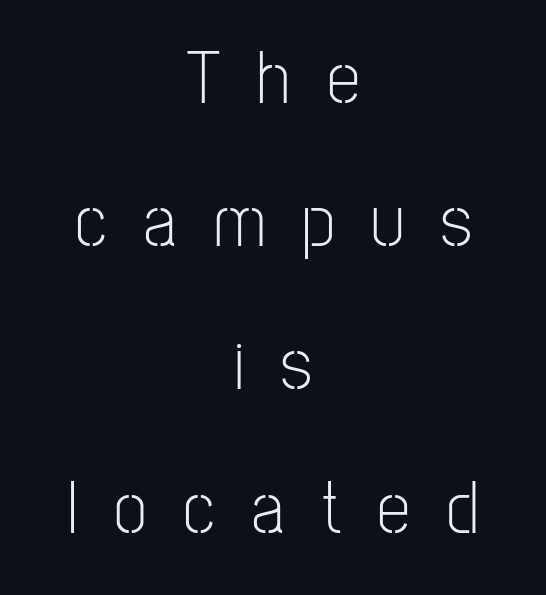
The image shows 75 px light, condensed sans-serif type, upright; set centered, loose line spacing (1.91x), unusually wide letter spacing (+0.49 em), not underlined; low stroke contrast and a medium x-height.
